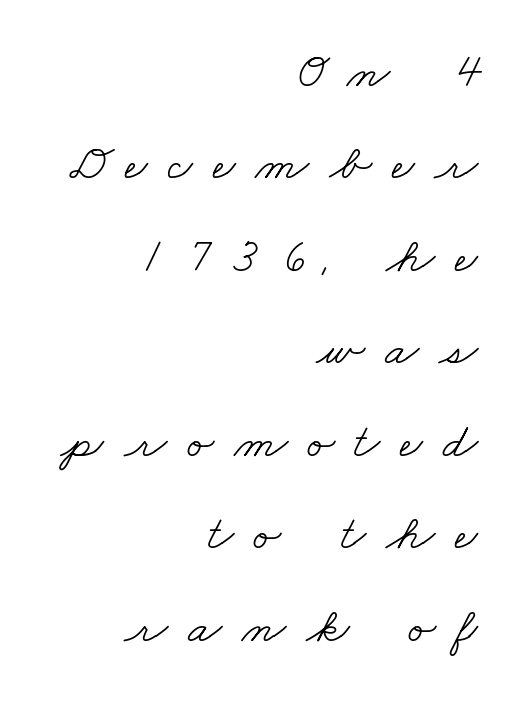
Q: Is the text bold? A: No.
Q: Is the typeface a serif or a sans-serif typeface? A: Serif.
Q: Is the text underlined? A: No.
Q: How is the paragraph aligned? A: Right-aligned.
Q: Is the spacing between letters normal or unusually wide? A: Unusually wide.
Q: Width (condensed, normal, or wide)? A: Wide.
Q: Stroke contrast? A: Low.
Q: x-height? A: Small.
Q: Monospaced? A: No.
